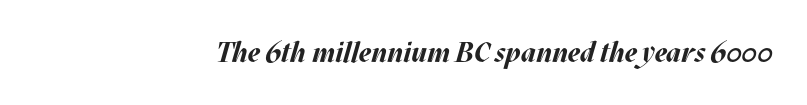
{"italic": "yes", "lean": "right", "slant_degrees": 17, "bold": "yes", "weight": "bold", "width": "normal", "stroke_contrast": "medium", "x_height": "large", "monospaced": "no", "underline": "no", "letter_spacing": "normal", "letter_spacing_em": 0.0, "glyph_px": 28}
